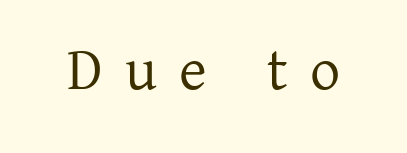
{"serif": "yes", "italic": "no", "bold": "no", "weight": "regular", "width": "normal", "stroke_contrast": "low", "x_height": "medium", "monospaced": "no", "underline": "no", "letter_spacing": "wide", "letter_spacing_em": 0.37, "glyph_px": 60}
